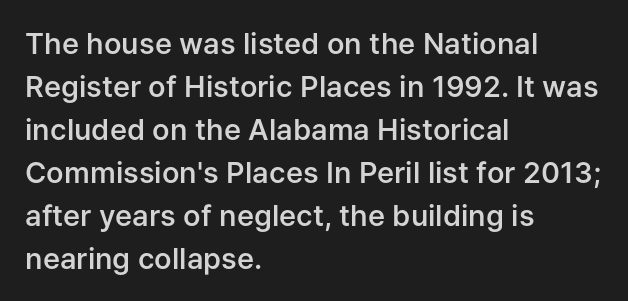
The image shows 29 px semibold sans-serif type, upright; set left-aligned, normal line spacing (1.48x), normal letter spacing, not underlined; low stroke contrast and a medium x-height.
